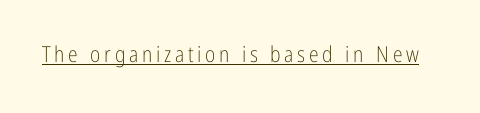
The image shows 22 px text type, upright; set underlined.
